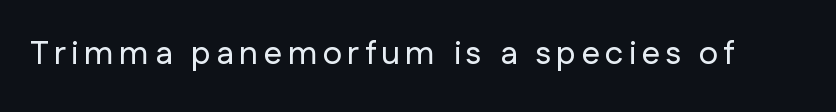
Here the designer chose a conventional face with non-uniform glyph widths. Vertical strokes here are truly vertical. A clean baseline with only descenders dipping below it. Unlike a traditional serif, this face leaves its strokes unadorned.
